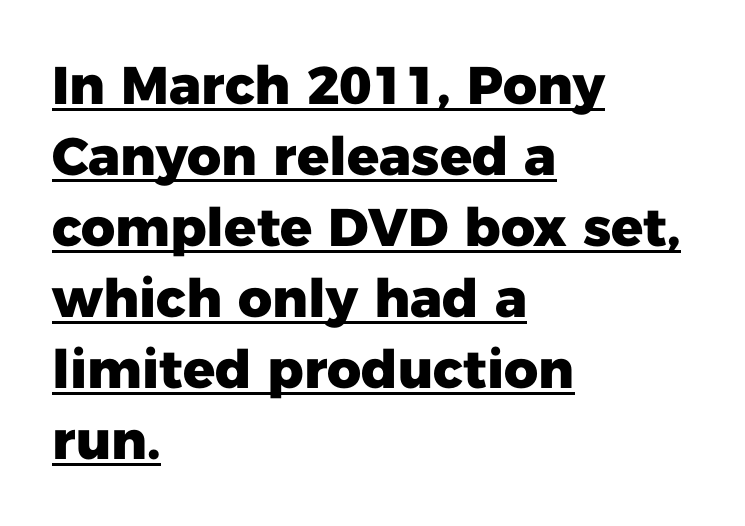
In terms of leading, this rendering sits right in the middle. Compared with typical body copy, the letter spacing here is the same. In terms of letterform style, serifs are entirely absent. The rendering anchors every line to the left-hand side.
